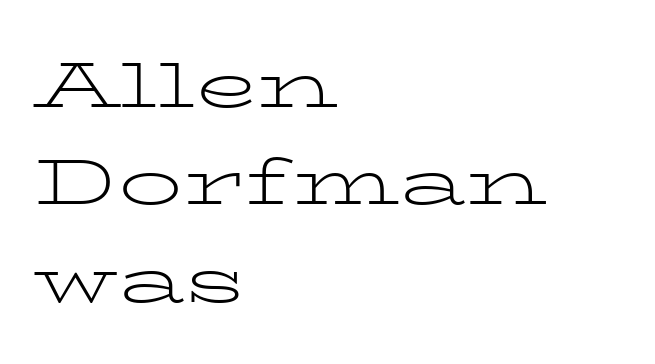
{"serif": "yes", "italic": "no", "bold": "no", "weight": "light", "width": "wide", "stroke_contrast": "low", "x_height": "medium", "monospaced": "no", "underline": "no", "align": "left", "line_spacing": "normal", "line_spacing_ratio": 1.52, "letter_spacing": "normal", "letter_spacing_em": 0.0, "glyph_px": 64}
